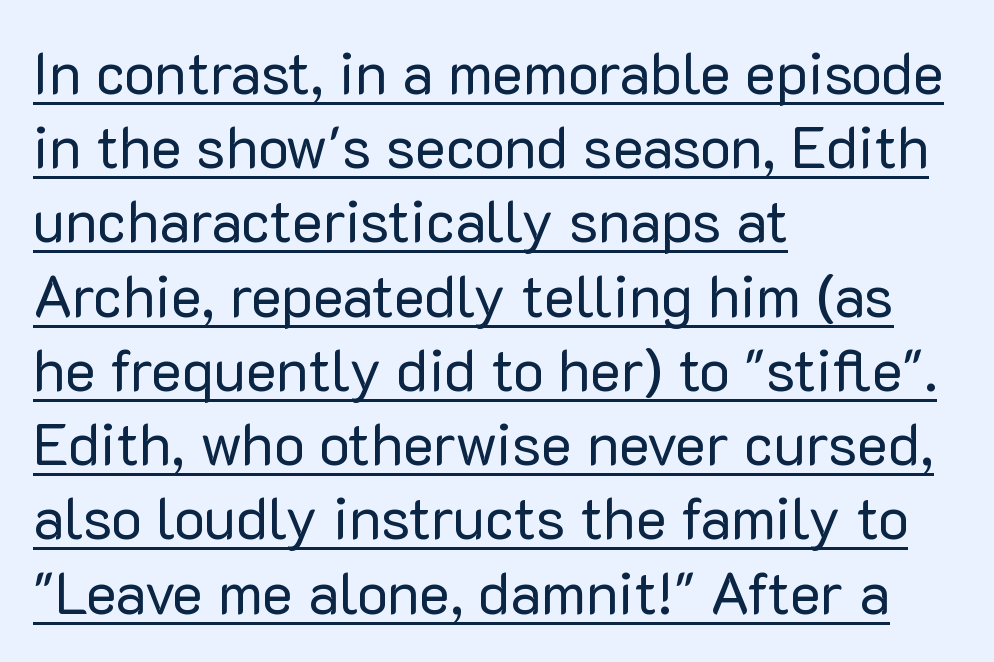
Does the type have serifs? No, each stem ends abruptly. Underline: present. A typesetter would call this zero additional tracking. Which margin do the lines hug? The left one — the right edge is uneven.
